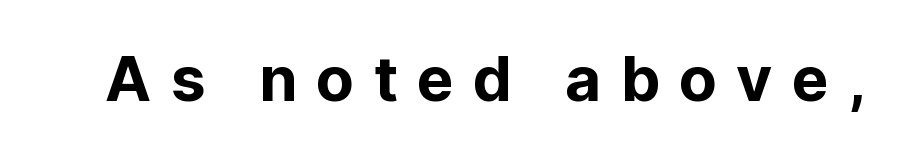
The letters stand straight up with perfectly vertical stems. The foot of each line stays bare and open. In terms of letterform style, serifs are entirely absent. These lines are rendered in a variable-pitch font.
